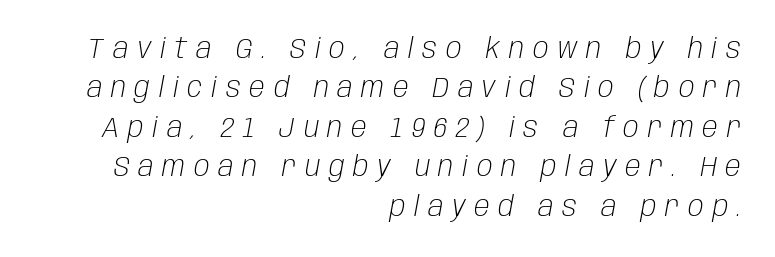
Is this a fixed-width face? No — the glyphs have proportional, varying widths. The rendering uses a moderate line-height, typical for paragraphs. What stands out about the letter spacing? Its width — letters are far apart. Looking at the ascenders, they clearly lean. Lines of text with bare space underneath.
